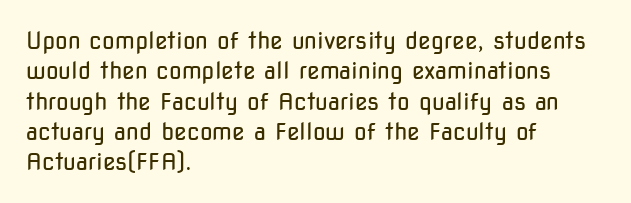
{"italic": "no", "bold": "no", "underline": "no", "align": "left", "line_spacing": "normal", "line_spacing_ratio": 1.32, "letter_spacing": "normal", "letter_spacing_em": 0.0, "glyph_px": 23}
